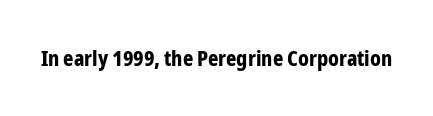
Q: Is the text bold? A: Yes.
Q: Is the text italic (slanted)? A: No, it is upright.
Q: Is the text underlined? A: No.
Q: Is the spacing between letters normal or unusually wide? A: Normal.
